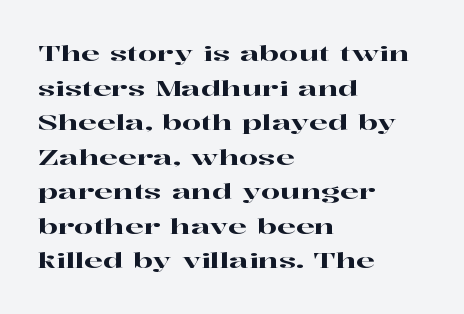
The setting favours the left margin, as ordinary paragraphs usually do. The letters stand straight up with perfectly vertical stems. Baseline-to-baseline distance is the conventional proportion of letter height. Beneath every word, the page is bare. Is the letter spacing exaggerated? No — it looks like the ordinary default.
